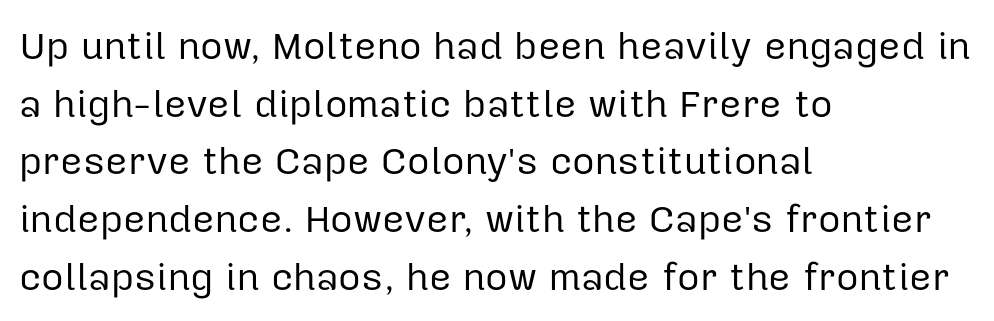
{"serif": "no", "italic": "no", "bold": "no", "weight": "regular", "width": "normal", "stroke_contrast": "low", "x_height": "medium", "monospaced": "no", "underline": "no", "align": "left", "line_spacing": "normal", "line_spacing_ratio": 1.48, "letter_spacing": "normal", "letter_spacing_em": 0.0, "glyph_px": 39}
